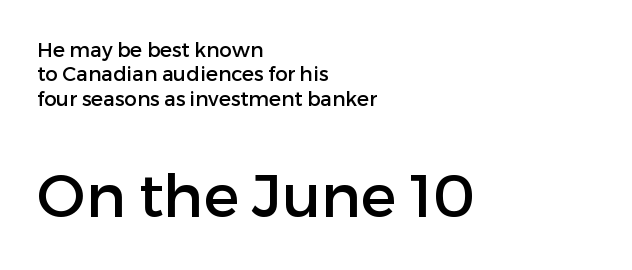
Q: Is the text italic (slanted)? A: No, it is upright.
Q: Is the typeface a serif or a sans-serif typeface? A: Sans-serif.
Q: Is the text underlined? A: No.
Q: How is the paragraph aligned? A: Left-aligned.
Q: Is the spacing between letters normal or unusually wide? A: Normal.
Q: Which block of text is set in a larger size, the first (top) or the second (bottom)? A: The second (bottom) one.
Q: Width (condensed, normal, or wide)? A: Normal.
Q: Stroke contrast? A: Low.
Q: x-height? A: Medium.
Q: Monospaced? A: No.
